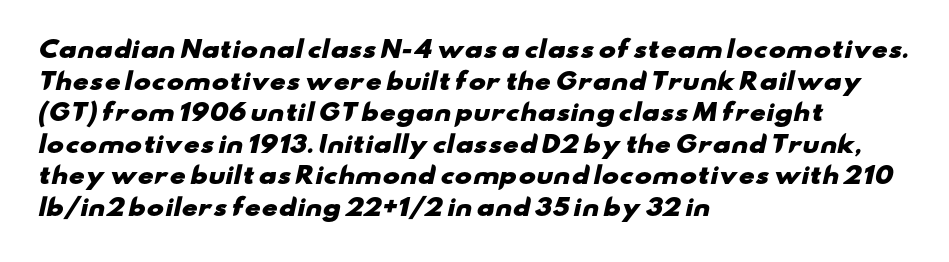
The image shows 23 px bold type; set left-aligned, normal line spacing (1.37x), normal letter spacing, not underlined.
